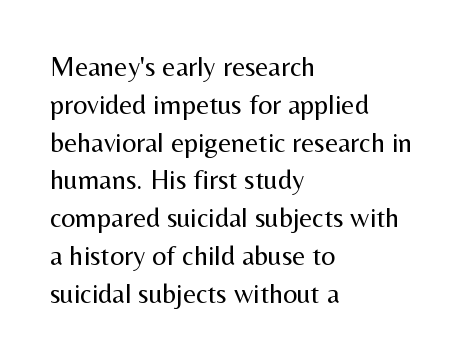
The face used here is proportionally spaced, like ordinary book or web type. You can tell it's not italic because the verticals are truly vertical. Quick note: underline off. Weight class: somewhere from thin through regular.
